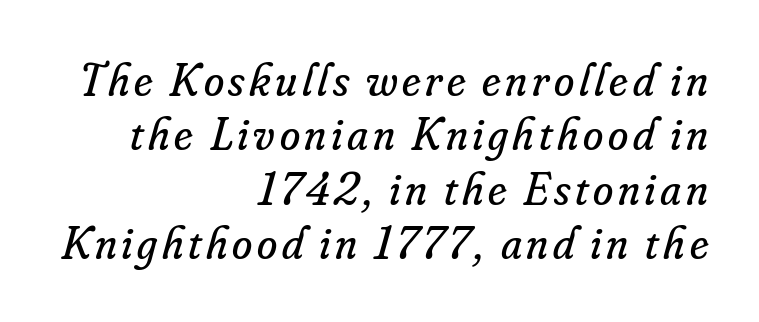
The image shows 46 px regular-weight serif type, italic (leaning right); set right-aligned, line spacing 1.18x, not underlined; low stroke contrast and a small x-height.
